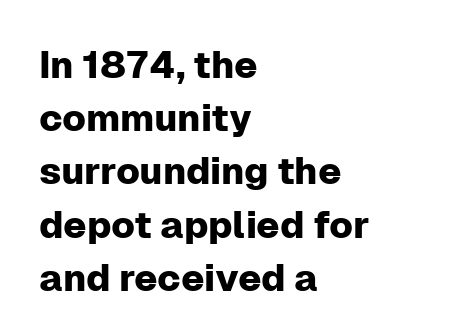
Q: Is the text italic (slanted)? A: No, it is upright.
Q: Is the typeface a serif or a sans-serif typeface? A: Sans-serif.
Q: Is the text underlined? A: No.
Q: How is the paragraph aligned? A: Left-aligned.
Q: Is the spacing between letters normal or unusually wide? A: Normal.
Q: Is the spacing between lines tight, normal or loose? A: Normal.
Q: Width (condensed, normal, or wide)? A: Normal.
Q: Stroke contrast? A: Low.
Q: x-height? A: Medium.
Q: Monospaced? A: No.
